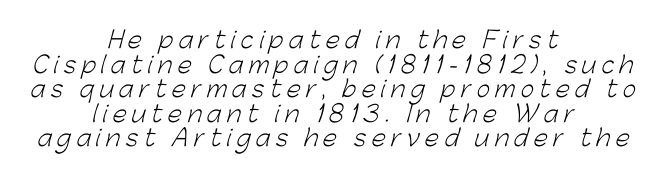
Stroke thickness stays within the range of a standard reading face or lighter. Interline gaps are noticeably narrow in this sample. How are the letters spaced? Widely, with obvious added tracking. Decoration check: the copy has no underline. The passage is arranged like a title page — every line centered.
